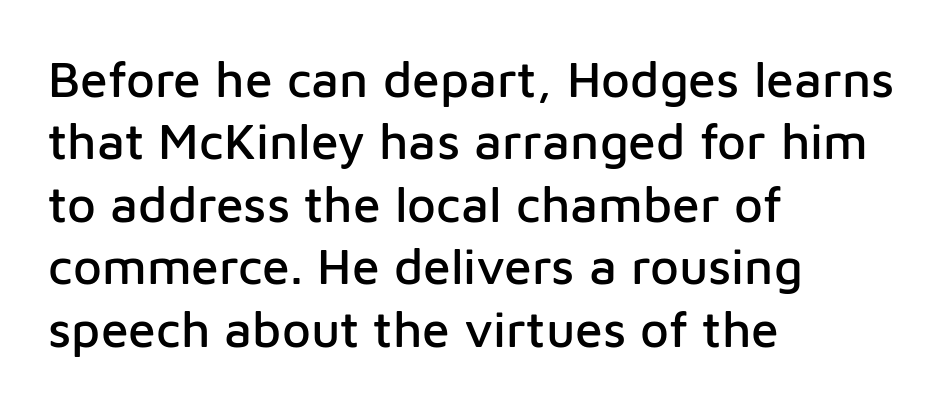
Q: Is the text italic (slanted)? A: No, it is upright.
Q: Is the typeface a serif or a sans-serif typeface? A: Sans-serif.
Q: Is the text underlined? A: No.
Q: How is the paragraph aligned? A: Left-aligned.
Q: Is the spacing between letters normal or unusually wide? A: Normal.
Q: Is the spacing between lines tight, normal or loose? A: Normal.
Q: Width (condensed, normal, or wide)? A: Normal.
Q: Stroke contrast? A: Low.
Q: x-height? A: Medium.
Q: Monospaced? A: No.
